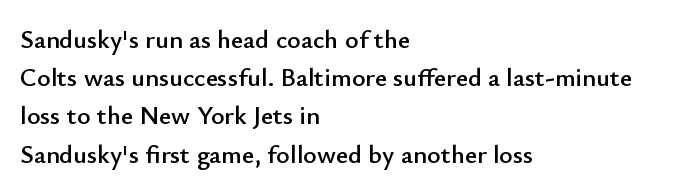
{"italic": "no", "underline": "no", "align": "left", "line_spacing": "normal", "line_spacing_ratio": 1.47, "letter_spacing": "normal", "letter_spacing_em": 0.0, "glyph_px": 26}
